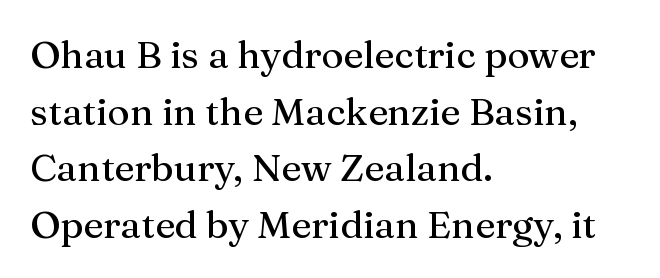
The image shows 38 px serif type, upright; set left-aligned, normal line spacing (1.49x), normal letter spacing, not underlined; medium stroke contrast and a medium x-height.
